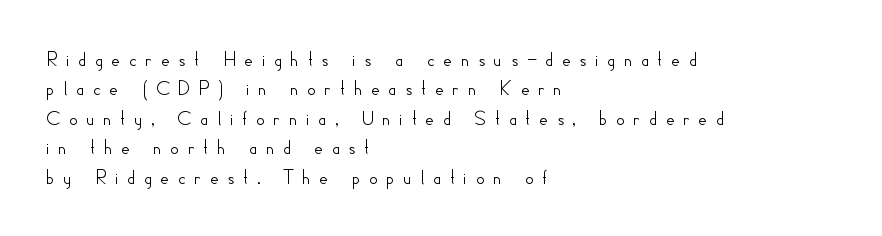
The typography opts for an upright posture over an oblique one. The horizontal fit of the characters is loose and conspicuously gappy. Rows of type keep a routine distance in the vertical direction. The space beneath each line is pristine and unruled. The setting favours the left margin, as ordinary paragraphs usually do.
